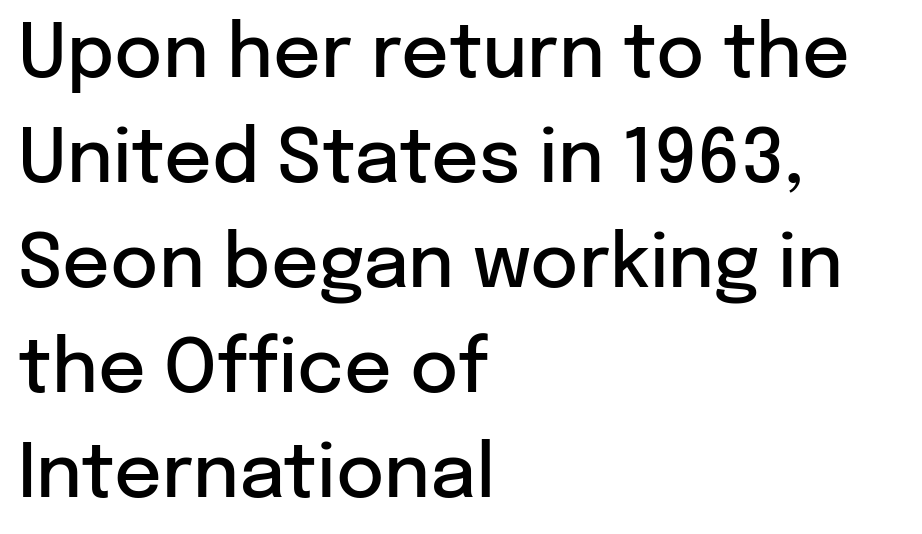
Q: Is the text bold? A: Semi-bold.
Q: Is the text italic (slanted)? A: No, it is upright.
Q: Is the typeface a serif or a sans-serif typeface? A: Sans-serif.
Q: Is the text underlined? A: No.
Q: How is the paragraph aligned? A: Left-aligned.
Q: Is the spacing between letters normal or unusually wide? A: Normal.
Q: Is the spacing between lines tight, normal or loose? A: Normal.
Q: Width (condensed, normal, or wide)? A: Normal.
Q: Stroke contrast? A: Low.
Q: x-height? A: Medium.
Q: Monospaced? A: No.
